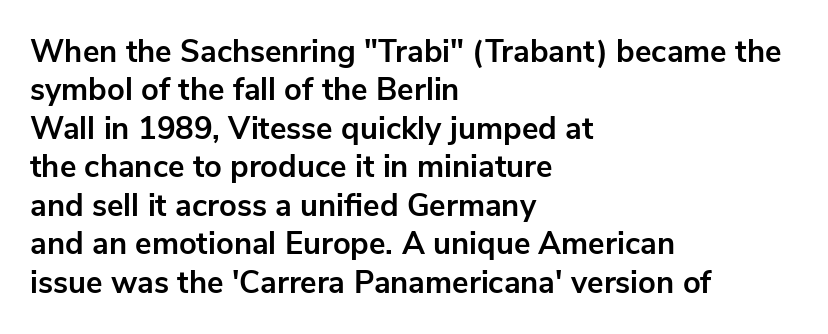
Inter-character spacing is left at the font's built-in metrics. This sample has the flowing, uneven cadence of proportional lettering. The specimen omits any rule beneath the text block's lines. This rendering employs a face without finishing strokes, i.e., a sans-serif.
